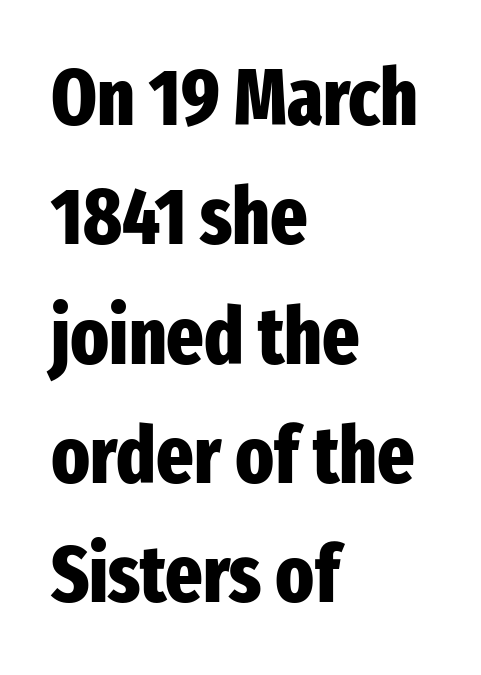
Q: Is the text bold? A: Yes.
Q: Is the text italic (slanted)? A: No, it is upright.
Q: Is the typeface a serif or a sans-serif typeface? A: Sans-serif.
Q: Is the text underlined? A: No.
Q: How is the paragraph aligned? A: Left-aligned.
Q: Is the spacing between letters normal or unusually wide? A: Normal.
Q: Is the spacing between lines tight, normal or loose? A: Normal.
Q: Width (condensed, normal, or wide)? A: Condensed.
Q: Stroke contrast? A: Low.
Q: x-height? A: Medium.
Q: Monospaced? A: No.
